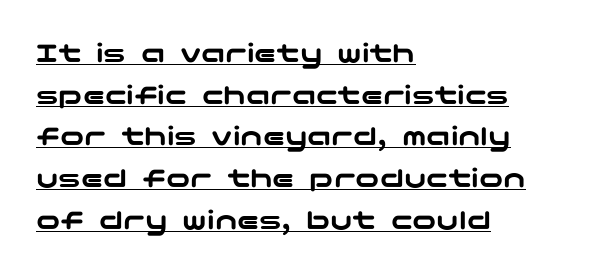
Compared with typical body copy, the letter spacing here is the same. Posture: vertical. Quick note: underline on. This rendering uses left alignment, leaving the right contour irregular. This rendering employs a face without finishing strokes, i.e., a sans-serif. The vertical gap from one line to the next is medium.
